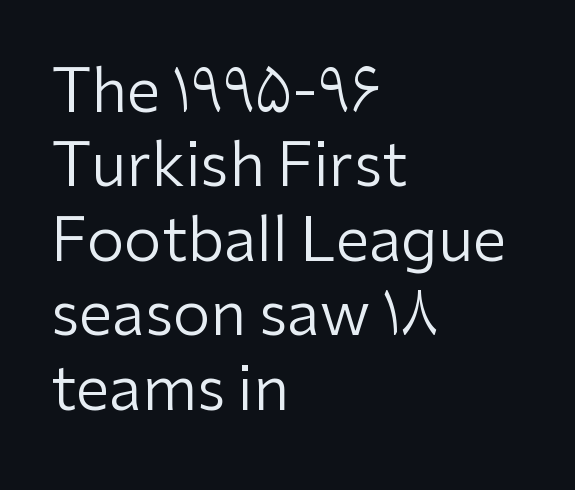
The letters carry no serifs — their stems end cleanly without finishing strokes. Visually the block forms a straight wall on the left and a jagged coastline on the right. Plain, unruled lines of type. Heft: none added — not bold.
